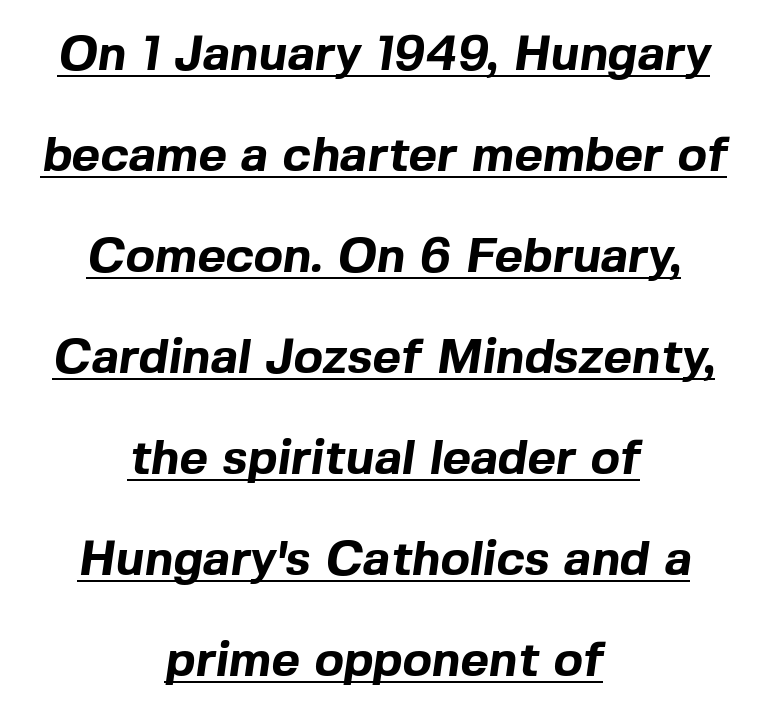
The image shows 49 px bold sans-serif type; set centered, loose line spacing (2.06x), normal letter spacing, underlined; a medium x-height.
